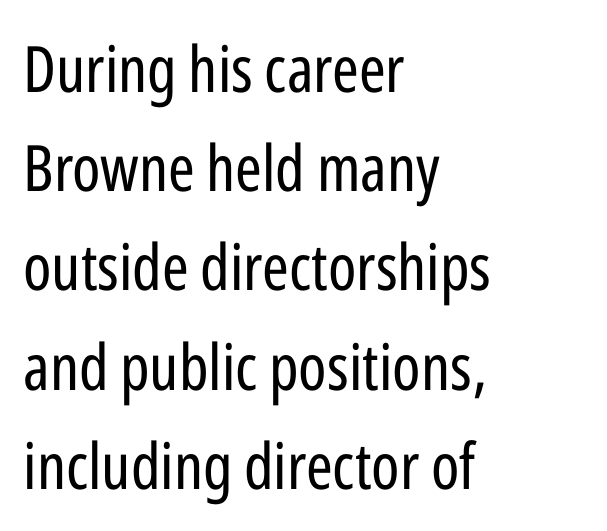
{"serif": "no", "italic": "no", "bold": "no", "weight": "regular", "width": "condensed", "stroke_contrast": "low", "x_height": "medium", "monospaced": "no", "underline": "no", "align": "left", "line_spacing": "normal", "line_spacing_ratio": 1.55, "letter_spacing": "normal", "letter_spacing_em": 0.0, "glyph_px": 64}
